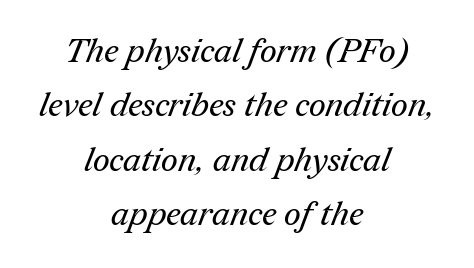
{"serif": "yes", "bold": "no", "weight": "regular", "width": "normal", "stroke_contrast": "medium", "x_height": "medium", "monospaced": "no", "underline": "no", "align": "center", "line_spacing": "normal", "line_spacing_ratio": 1.65, "letter_spacing": "normal", "letter_spacing_em": 0.0, "glyph_px": 33}
